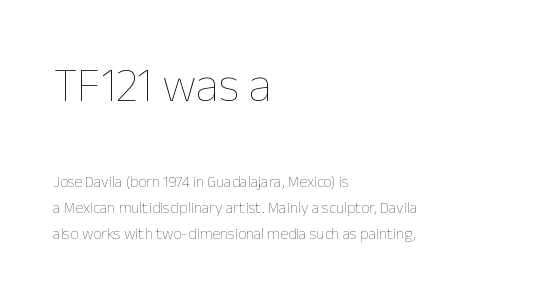
The image shows 48 px thin type, upright; set left-aligned, normal line spacing (1.65x), normal letter spacing, not underlined; the first (top) block is 3.0x larger; low stroke contrast and a medium x-height.
